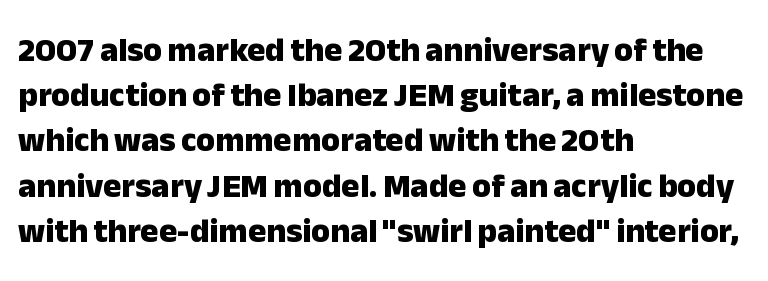
Q: Is the text bold? A: Yes.
Q: Is the text italic (slanted)? A: No, it is upright.
Q: Is the typeface a serif or a sans-serif typeface? A: Sans-serif.
Q: Is the text underlined? A: No.
Q: How is the paragraph aligned? A: Left-aligned.
Q: Is the spacing between letters normal or unusually wide? A: Normal.
Q: Is the spacing between lines tight, normal or loose? A: Normal.
Q: Width (condensed, normal, or wide)? A: Normal.
Q: Stroke contrast? A: Low.
Q: x-height? A: Medium.
Q: Monospaced? A: No.
